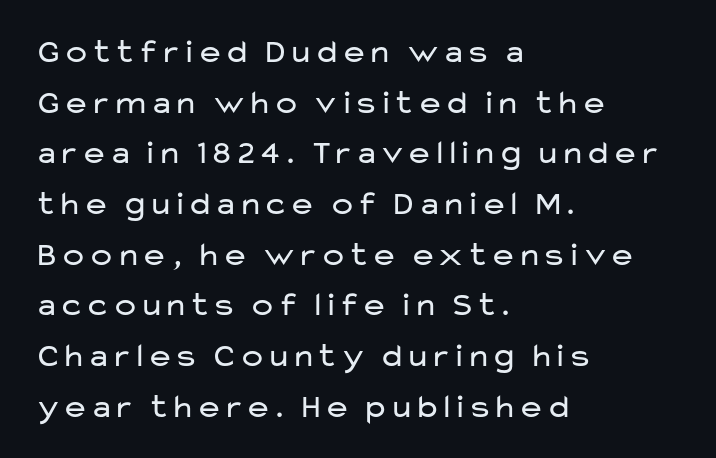
The weight tops out at a normal text grade. The zone under the glyphs is completely vacant. You can tell from the bare stems that sans-serif type was used. The axis of the letterforms is exactly vertical. The rendering anchors every line to the left-hand side.
